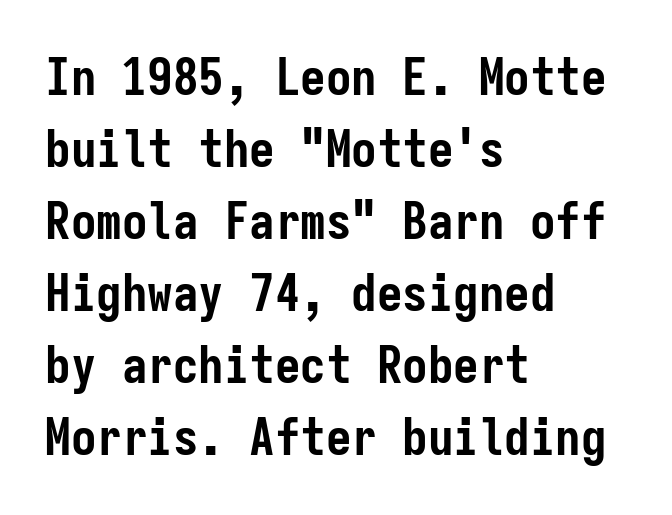
{"serif": "no", "italic": "no", "bold": "yes", "weight": "semibold", "width": "condensed", "stroke_contrast": "low", "x_height": "medium", "monospaced": "yes", "underline": "no", "align": "left", "line_spacing": "normal", "line_spacing_ratio": 1.41, "letter_spacing": "normal", "letter_spacing_em": 0.0, "glyph_px": 51}
